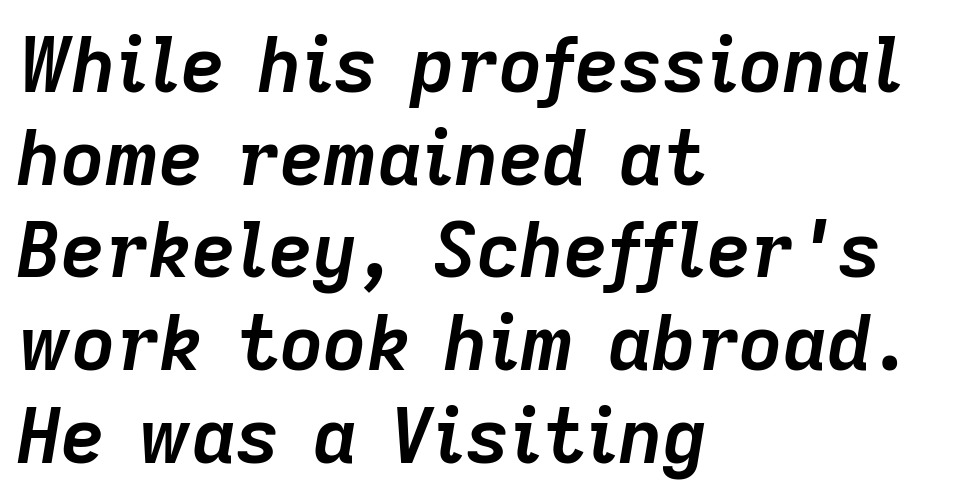
The image shows 76 px semibold type, italic (leaning right); set left-aligned, line spacing 1.22x, normal letter spacing, not underlined; low stroke contrast and a medium x-height.
